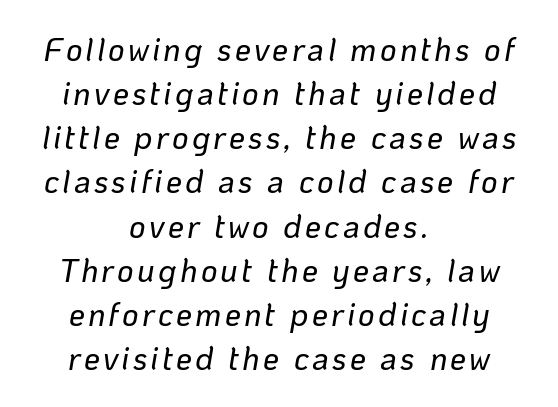
Q: Is the text italic (slanted)? A: Yes, it leans right by about 10 degrees.
Q: Is the text underlined? A: No.
Q: How is the paragraph aligned? A: Centered.
Q: Is the spacing between lines tight, normal or loose? A: Normal.
Q: Width (condensed, normal, or wide)? A: Normal.
Q: Stroke contrast? A: Low.
Q: x-height? A: Medium.
Q: Monospaced? A: No.
